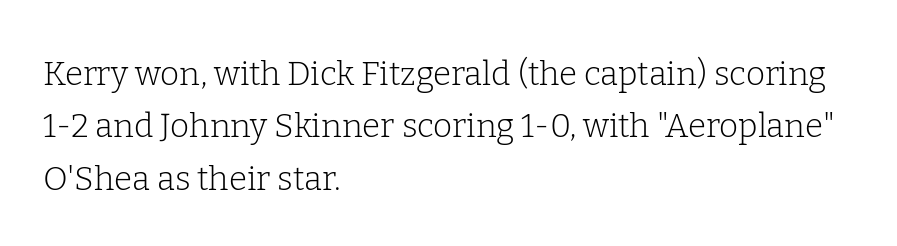
Short and long lines alike share a common starting point at left. Spacing between characters is what you'd get straight out of the box. Typographically, this falls in the serif category. The passage shown is typed in a proportional face where columns would drift. Check the space under the baseline: it is left empty. The designer left line spacing at the default.
